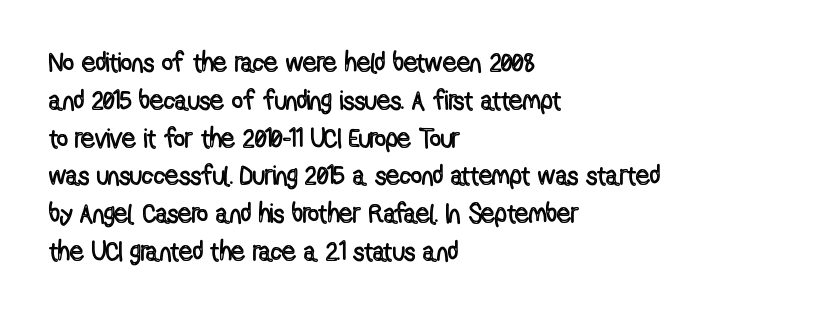
The image shows 27 px text type, upright; set left-aligned, normal line spacing (1.4x), normal letter spacing, not underlined.
